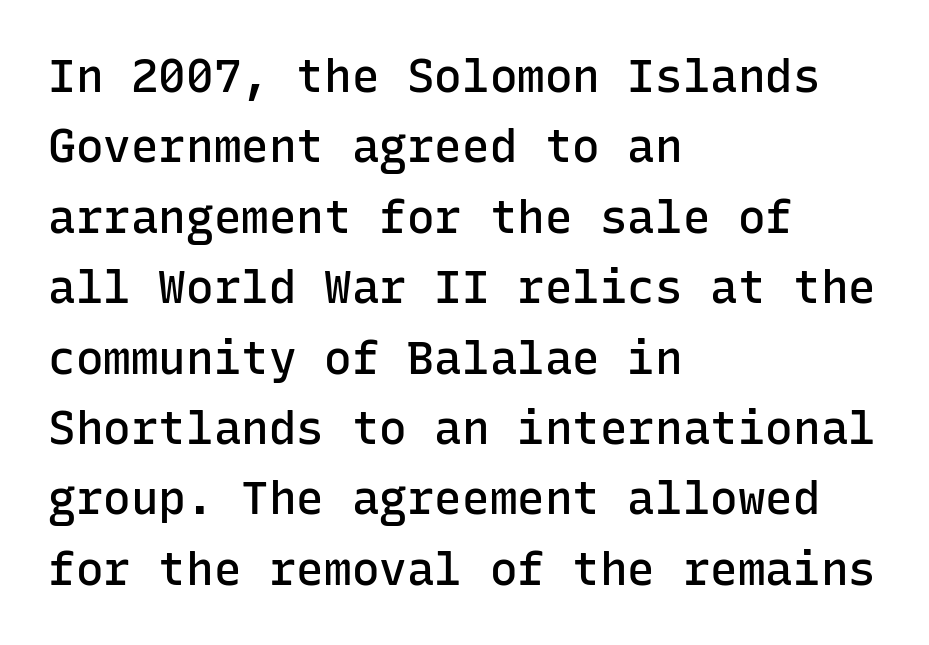
The image shows 46 px semibold sans-serif type, upright, monospaced; set left-aligned, normal line spacing (1.53x), normal letter spacing, not underlined; low stroke contrast and a medium x-height.
